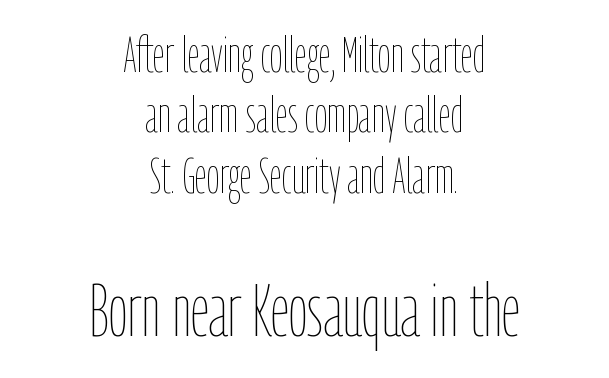
Q: Is the text bold? A: No.
Q: Is the text italic (slanted)? A: No, it is upright.
Q: Is the text underlined? A: No.
Q: How is the paragraph aligned? A: Centered.
Q: Is the spacing between letters normal or unusually wide? A: Normal.
Q: Which block of text is set in a larger size, the first (top) or the second (bottom)? A: The second (bottom) one.
Q: Width (condensed, normal, or wide)? A: Condensed.
Q: Stroke contrast? A: Low.
Q: x-height? A: Medium.
Q: Monospaced? A: No.
